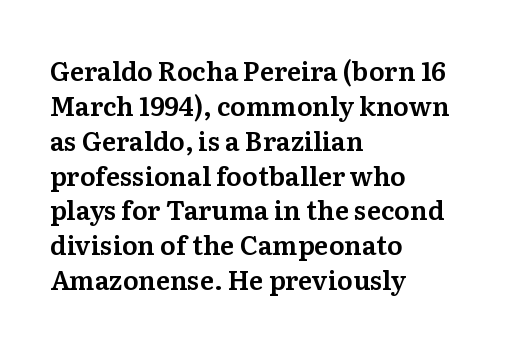
The letters stand straight up with perfectly vertical stems. Anything drawn beneath the words? Only blank space. Vertical spacing — default. Short note: letters normally spaced. Leftover space on each line is placed entirely after the last word.
